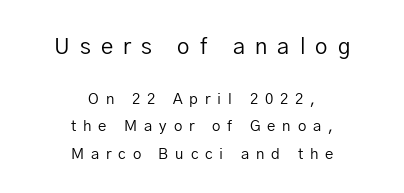
{"italic": "no", "bold": "no", "underline": "no", "align": "center", "line_spacing_ratio": 1.83, "letter_spacing": "wide", "letter_spacing_em": 0.46, "larger_block": "first", "size_ratio": 1.47, "glyph_px": 22}
